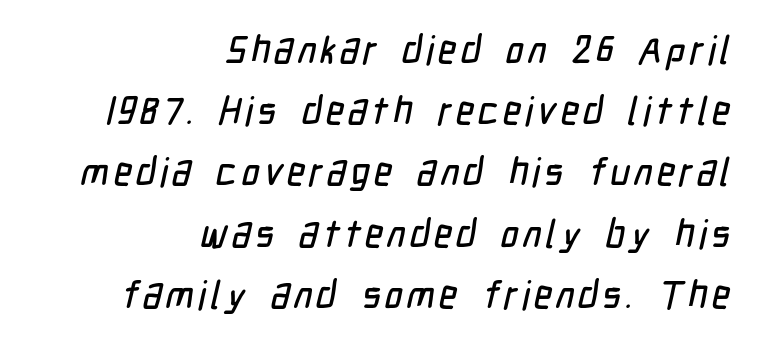
The image shows 39 px condensed sans-serif type; set right-aligned, normal line spacing (1.57x), not underlined; low stroke contrast and a medium x-height.
